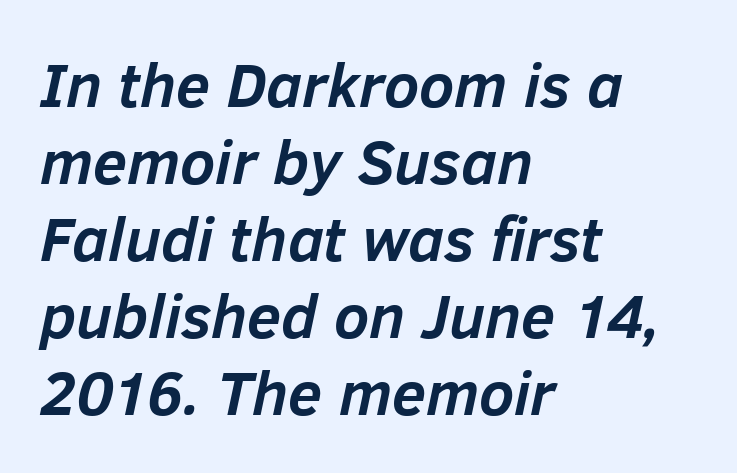
{"italic": "yes", "lean": "right", "slant_degrees": 12, "bold": "yes", "weight": "semibold", "width": "normal", "stroke_contrast": "low", "x_height": "medium", "monospaced": "no", "underline": "no", "align": "left", "line_spacing_ratio": 1.24, "letter_spacing": "normal", "letter_spacing_em": 0.0, "glyph_px": 62}
